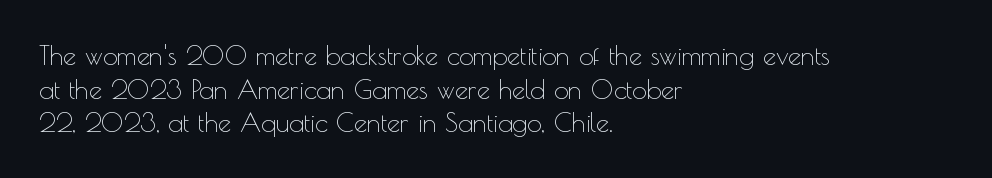
Q: Is the text bold? A: No.
Q: Is the text italic (slanted)? A: No, it is upright.
Q: Is the text underlined? A: No.
Q: How is the paragraph aligned? A: Left-aligned.
Q: Is the spacing between letters normal or unusually wide? A: Normal.
Q: Is the spacing between lines tight, normal or loose? A: Normal.
